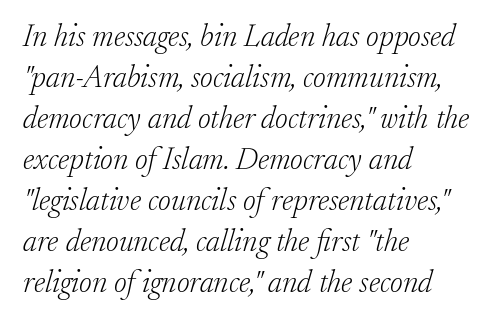
Does extra space separate the letters? No, they use regular spacing. The letters look calm and open, with moderate or lighter stems. In terms of leading, this rendering sits right in the middle. The letters advance in unequal steps, a hallmark of proportional type. Little horizontal feet cap the strokes, marking this as serif type. Short and long lines alike share a common starting point at left.
